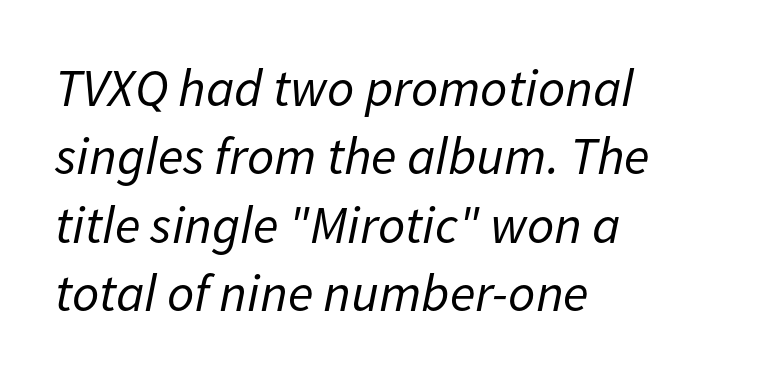
The image shows 53 px regular-weight type, italic (leaning right); set left-aligned, normal line spacing (1.29x), normal letter spacing, not underlined; low stroke contrast and a medium x-height.
